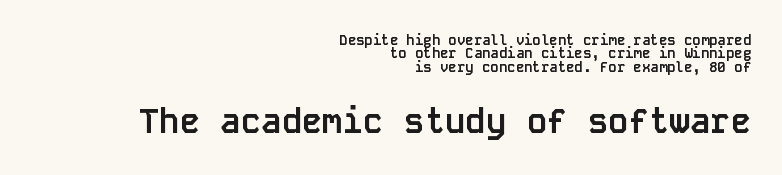
{"serif": "no", "italic": "no", "bold": "yes", "weight": "semibold", "width": "normal", "stroke_contrast": "low", "x_height": "large", "monospaced": "yes", "underline": "no", "align": "right", "line_spacing": "tight", "line_spacing_ratio": 0.96, "letter_spacing": "normal", "letter_spacing_em": 0.0, "larger_block": "second", "size_ratio": 2.43, "glyph_px": 34}
